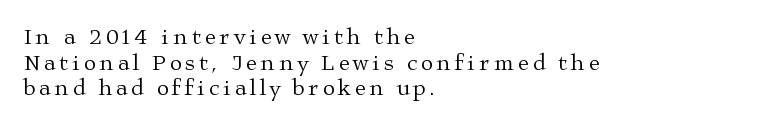
{"italic": "no", "bold": "no", "underline": "no", "align": "left", "line_spacing_ratio": 1.17, "glyph_px": 22}
